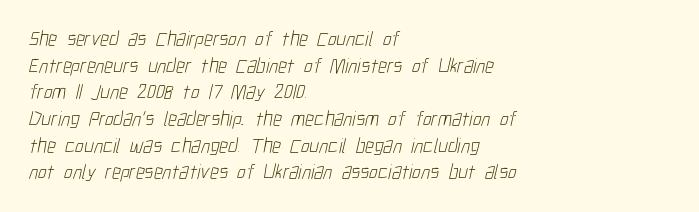
These lines are set flush left with a ragged right edge. How are the letters spaced? Ordinarily, with no added tracking. Each stroke keeps to a modest, everyday thickness or less. The line-height multiplier appears to be the usual default. Descender tails drop into unmarked territory.
